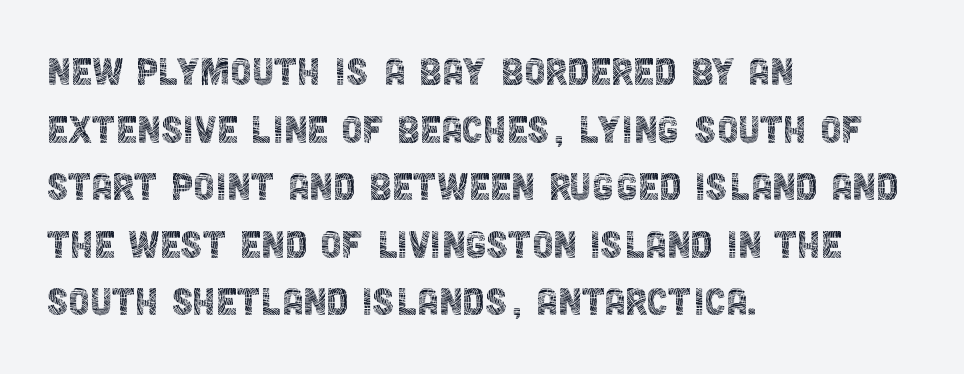
Short note: letters normally spaced. Varying glyph widths throughout — classic text-font behaviour. A typesetter would label this face a sans. These glyphs show unthickened strokes, regular width or finer. Short and long lines alike share a common starting point at left. Italic: no, the glyphs are upright roman.
